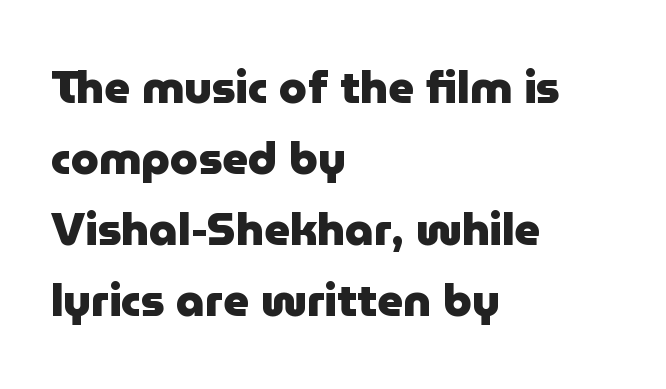
Each row of text sits above clean, open space. A full-strength bold gives these letters their thick strokes. Compared with typical body copy, the letter spacing here is the same. The line-height multiplier appears to be the usual default. Unlike italic type, these characters show no tilt at all. The font family rendered here belongs to the sans-serif group.
